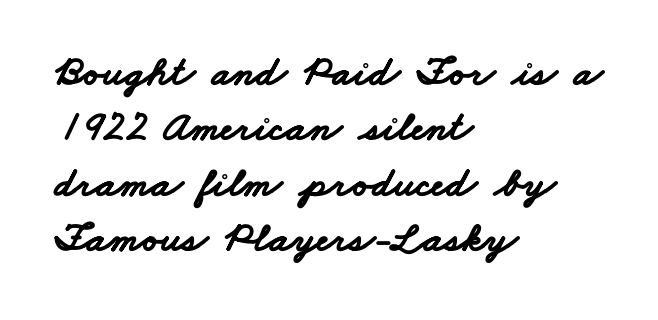
Successive baselines arrive at the customary interval. Anything drawn beneath the words? Only blank space. Left-aligned paragraph, ragged on the right. Each letter's strokes conclude bluntly, with no projecting serifs. These words are printed bold, with thick strokes throughout. Tracking here is standard; glyphs follow each other at the usual distance.
